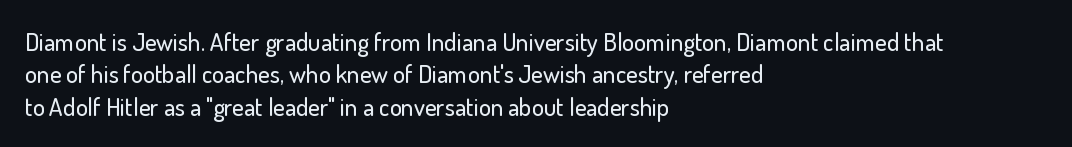
The image shows 25 px text type, upright; set left-aligned, normal line spacing (1.3x), normal letter spacing, not underlined.
